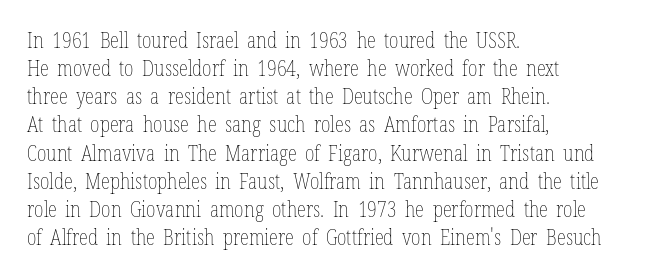
{"italic": "no", "bold": "no", "underline": "no", "align": "left", "line_spacing": "normal", "line_spacing_ratio": 1.34, "letter_spacing": "normal", "letter_spacing_em": 0.0, "glyph_px": 21}
